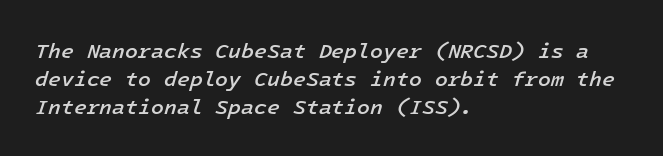
Q: Is the text bold? A: Semi-bold.
Q: Is the text italic (slanted)? A: Yes, it leans right by about 16 degrees.
Q: Is the text underlined? A: No.
Q: How is the paragraph aligned? A: Left-aligned.
Q: Is the spacing between letters normal or unusually wide? A: Normal.
Q: Is the spacing between lines tight, normal or loose? A: Normal.
